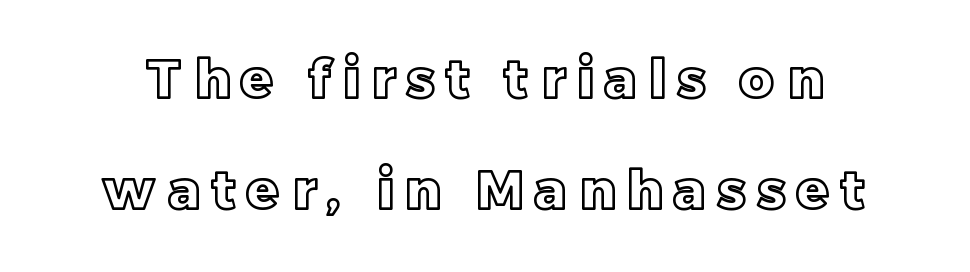
A typesetter would call this leading open, well beyond the default. Nope, not italic — everything's standing straight. The face used here is rendered with a markedly widened letterfit. Anything drawn beneath the words? Only blank space.
